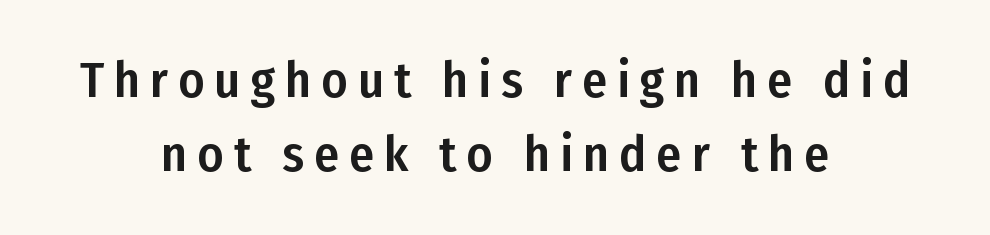
The image shows 50 px condensed sans-serif type, upright; set centered, normal line spacing (1.48x), unusually wide letter spacing (+0.2 em), not underlined; low stroke contrast and a medium x-height.
